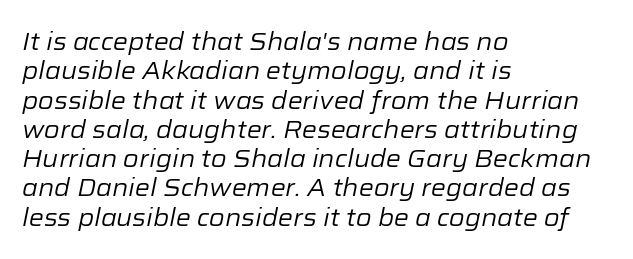
{"italic": "yes", "lean": "right", "slant_degrees": 12, "bold": "no", "underline": "no", "align": "left", "line_spacing_ratio": 1.22, "letter_spacing": "normal", "letter_spacing_em": 0.0, "glyph_px": 24}
